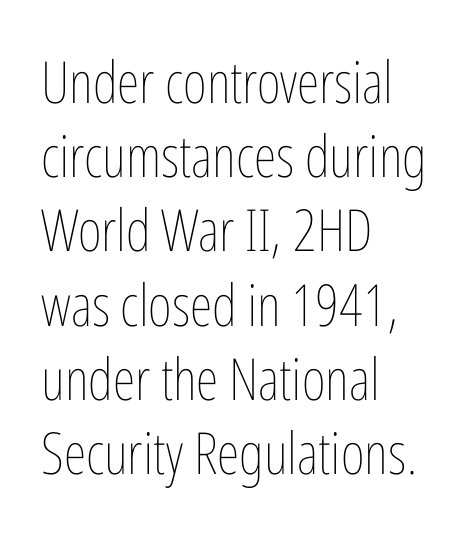
{"italic": "no", "bold": "no", "weight": "thin", "width": "condensed", "stroke_contrast": "low", "x_height": "medium", "monospaced": "no", "underline": "no", "align": "left", "line_spacing": "normal", "line_spacing_ratio": 1.28, "letter_spacing": "normal", "letter_spacing_em": 0.0, "glyph_px": 58}
